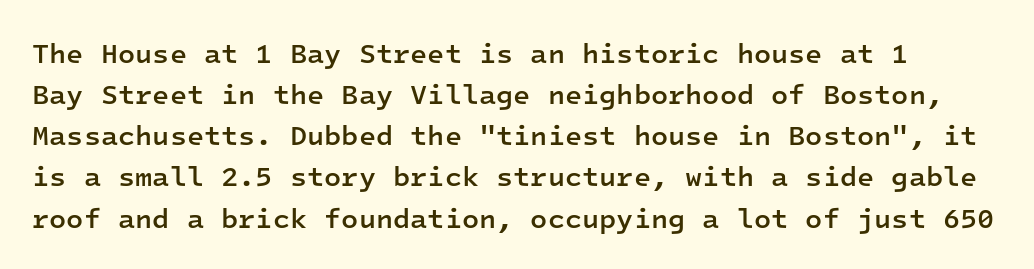
These lines keep a tight, regular rhythm from letter to letter. Just letters on the line, the space beneath them empty. What weight is shown? A semibold, between regular and bold. The passage shown stacks its lines at a standard gap. Nothing sits at the stroke ends, so this counts as sans-serif. Every character here occupies the same horizontal width, giving the sample a typewriter-like rhythm.
